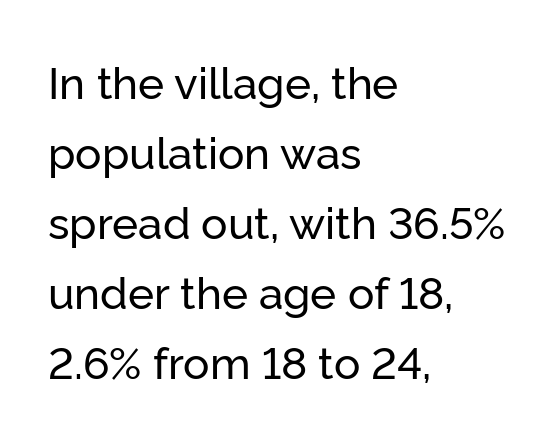
Q: Is the text italic (slanted)? A: No, it is upright.
Q: Is the typeface a serif or a sans-serif typeface? A: Sans-serif.
Q: Is the text underlined? A: No.
Q: How is the paragraph aligned? A: Left-aligned.
Q: Is the spacing between letters normal or unusually wide? A: Normal.
Q: Is the spacing between lines tight, normal or loose? A: Normal.
Q: Width (condensed, normal, or wide)? A: Normal.
Q: Stroke contrast? A: Low.
Q: x-height? A: Medium.
Q: Monospaced? A: No.
